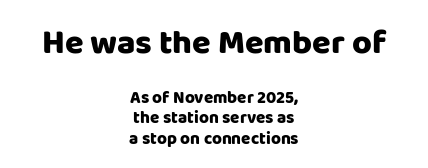
The image shows 34 px heavy sans-serif type, upright; set centered, line spacing 1.2x, normal letter spacing, not underlined; the first (top) block is 2.0x larger; low stroke contrast and a large x-height.
